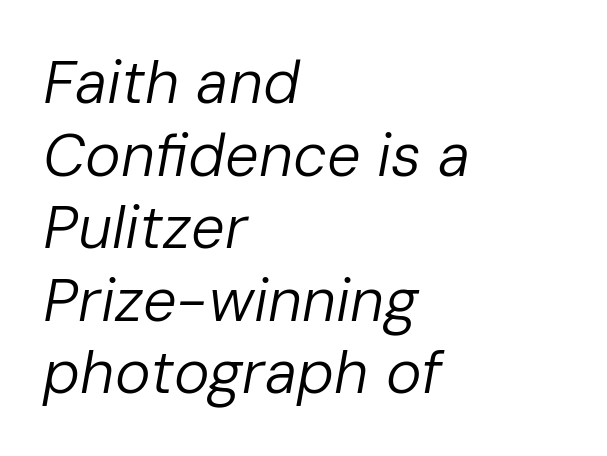
The image shows 60 px regular-weight type, italic (leaning right); set left-aligned, line spacing 1.21x, normal letter spacing, not underlined; low stroke contrast and a medium x-height.
